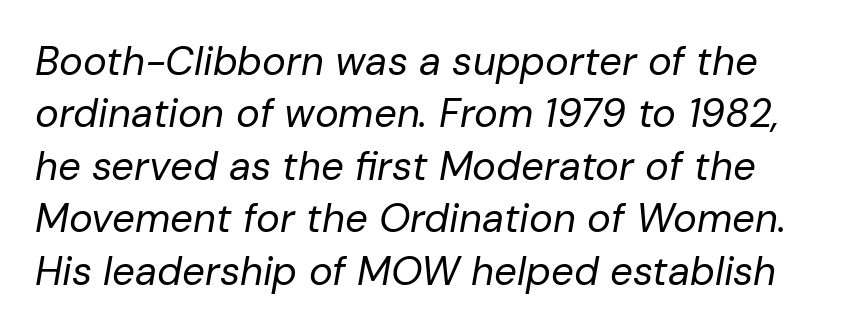
Slanted lettering throughout. The cut favours lightness, reaching ordinary text weight at its darkest. Honestly, the row spacing looks completely unremarkable. Tracking value appears to be zero — textbook default spacing. The foot of each line stays bare and open.
